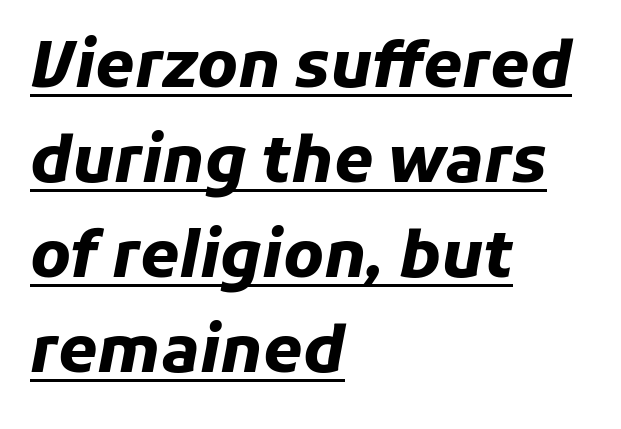
The face used here has the dense, thick strokes of a bold. Students, note that the glyphs here touch the page at normal intervals. Rendered with sloped, italic letterforms. Is this a fixed-width face? No — the glyphs have proportional, varying widths. Reading down the column, the eye jumps a familiar distance to each next line. Compared with undecorated copy, this sample adds a rule below the words.
